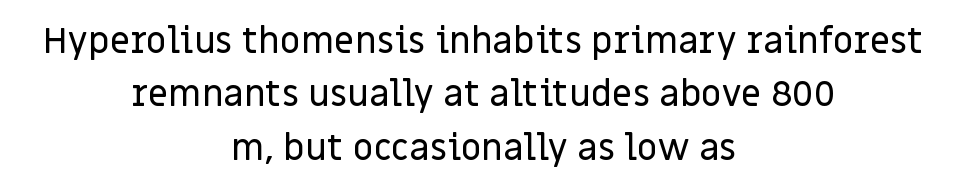
The image shows 36 px sans-serif type, upright; set centered, normal line spacing (1.48x), normal letter spacing, not underlined; low stroke contrast and a large x-height.
